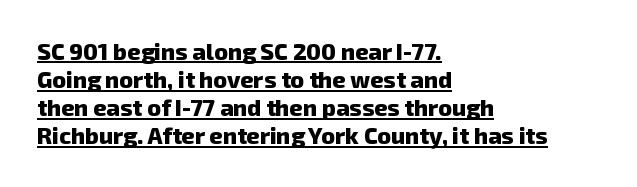
The image shows 23 px bold type; set left-aligned, line spacing 1.22x, normal letter spacing, underlined.
